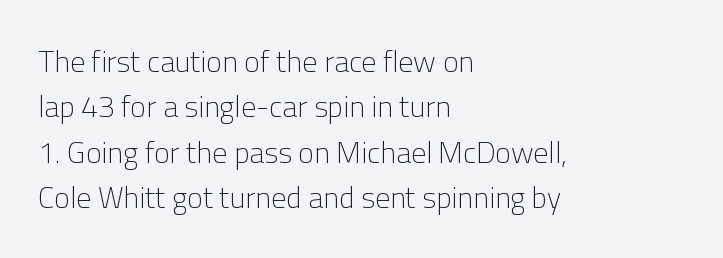
The image shows 30 px light sans-serif type, upright; set left-aligned, normal line spacing (1.51x), normal letter spacing, not underlined; low stroke contrast and a medium x-height.
